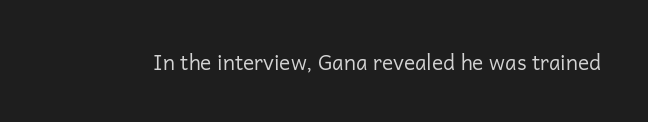
{"italic": "no", "bold": "no", "underline": "no", "letter_spacing": "normal", "letter_spacing_em": 0.0, "glyph_px": 21}
